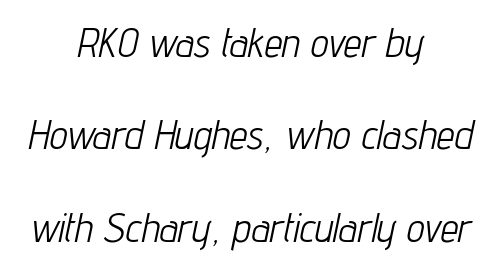
The image shows 40 px light, condensed type, italic (leaning right); set centered, loose line spacing (2.31x), normal letter spacing, not underlined; low stroke contrast and a medium x-height.
